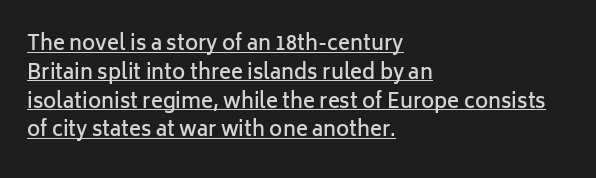
{"italic": "no", "bold": "semi", "underline": "yes", "align": "left", "line_spacing": "normal", "line_spacing_ratio": 1.44, "letter_spacing": "normal", "letter_spacing_em": 0.0, "glyph_px": 20}
